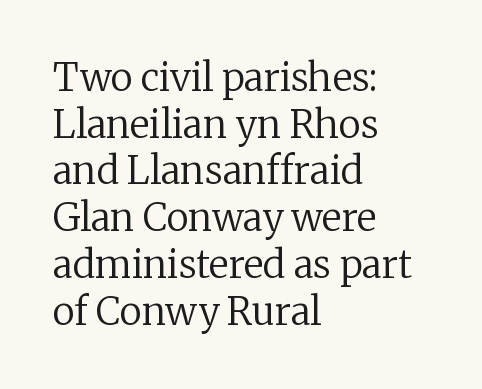
The image shows 38 px regular-weight serif type, upright; set left-aligned, line spacing 1.23x, normal letter spacing, not underlined; low stroke contrast and a medium x-height.
